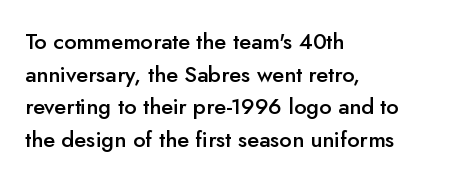
Short and long lines alike share a common starting point at left. Quick note: not italic, upright. In terms of leading, this rendering sits right in the middle. The gap between lines stays unmarked.
